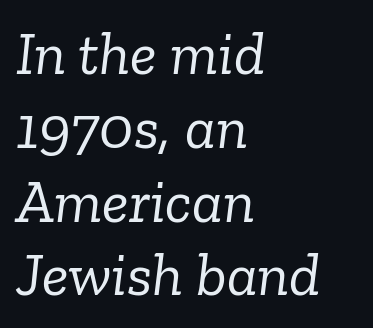
Character widths vary here, with narrow letters taking less room than wide ones. Underlining? Definitely not there. Every row of glyphs begins at an identical x-position on the left. There is no visible air inserted between adjacent glyphs. Weight: in the light-to-regular range. There's an unmistakable incline to the writing here.
